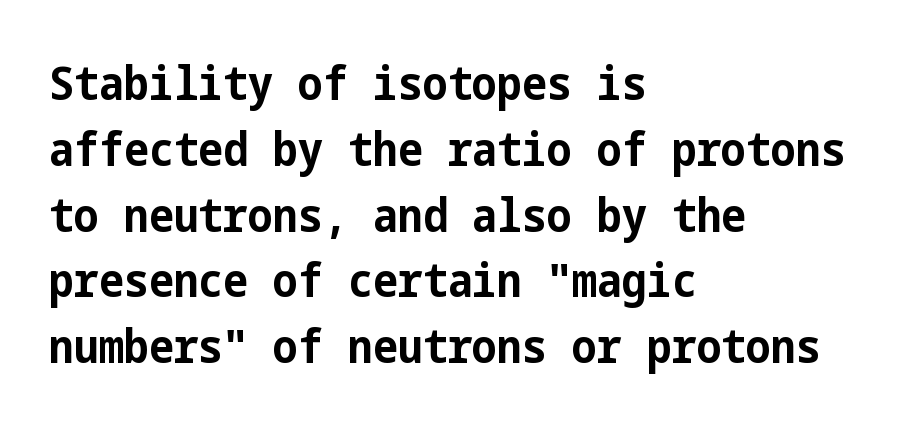
The image shows 47 px bold, condensed sans-serif type, upright; set left-aligned, normal line spacing (1.4x), normal letter spacing, not underlined; low stroke contrast and a medium x-height.
